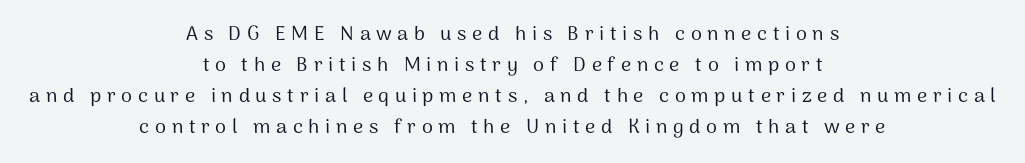
Q: Is the text bold? A: No.
Q: Is the text italic (slanted)? A: No, it is upright.
Q: Is the text underlined? A: No.
Q: How is the paragraph aligned? A: Centered.
Q: Is the spacing between letters normal or unusually wide? A: Unusually wide.
Q: Is the spacing between lines tight, normal or loose? A: Normal.
